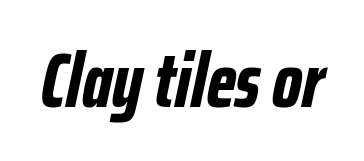
The image shows 76 px bold, condensed type, italic (leaning right); set normal letter spacing, not underlined; low stroke contrast and a medium x-height.
